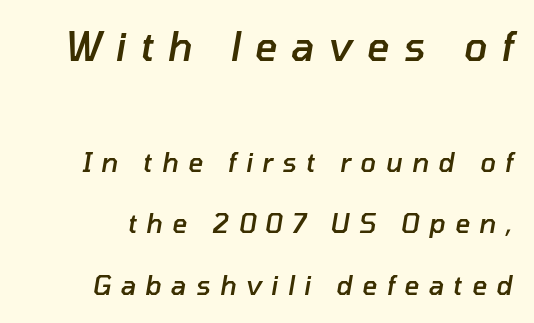
The image shows 39 px semibold type, italic (leaning right); set loose line spacing (2.37x), unusually wide letter spacing (+0.36 em), not underlined; the first (top) block is 1.5x larger; low stroke contrast and a medium x-height.
